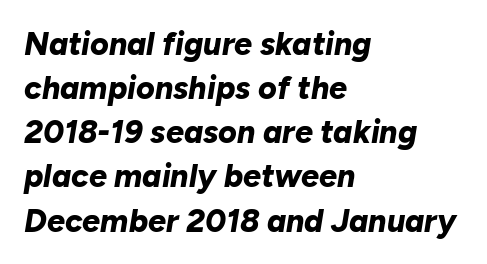
Q: Is the text bold? A: Yes.
Q: Is the text italic (slanted)? A: Yes, it leans right by about 10 degrees.
Q: Is the text underlined? A: No.
Q: How is the paragraph aligned? A: Left-aligned.
Q: Is the spacing between letters normal or unusually wide? A: Normal.
Q: Is the spacing between lines tight, normal or loose? A: Normal.
Q: Width (condensed, normal, or wide)? A: Normal.
Q: Stroke contrast? A: Low.
Q: x-height? A: Medium.
Q: Monospaced? A: No.
